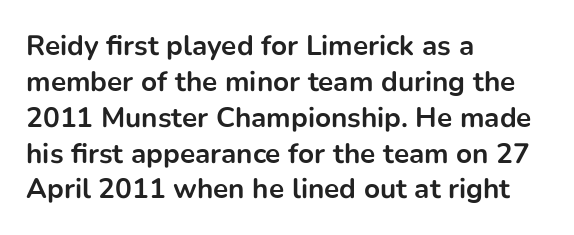
The image shows 28 px bold sans-serif type, upright; set left-aligned, normal line spacing (1.28x), normal letter spacing, not underlined; low stroke contrast and a medium x-height.
